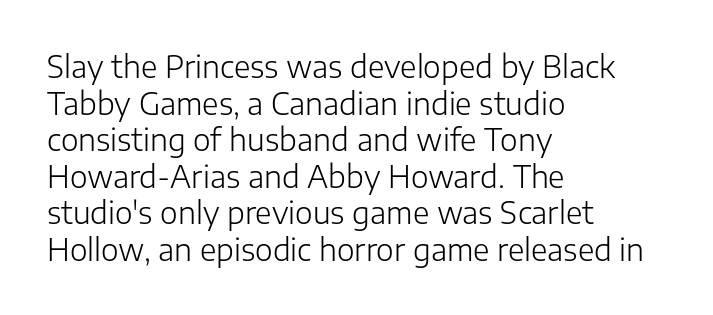
Classification — sans serif. Each letter keeps its own natural width here, so spacing adapts to shape. Check under the words: just untouched page. Observe the ordinary spacing: letters are neighbours, not strangers. This sample uses an upright cut, with every glyph sitting square on the baseline.
